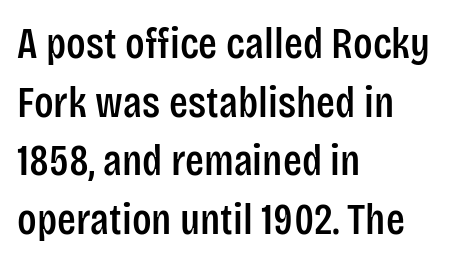
Is this a sans? Yes — the strokes have no serifs. Designer's note — italics off, roman on. In terms of letterspacing, this is plain default setting. A normal amount of white space separates one row of letters from the next. These lines are rendered in a variable-pitch font. Descenders hang freely into open space.
